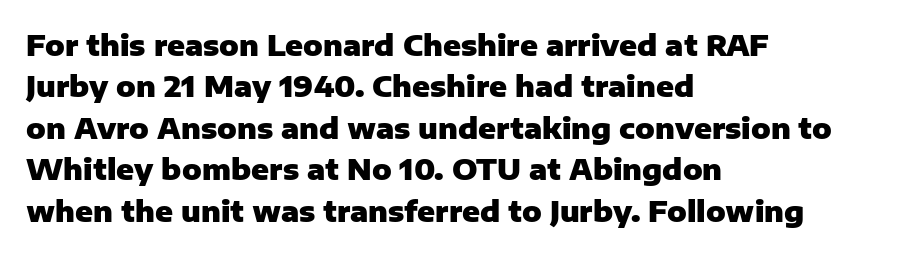
The image shows 29 px heavy sans-serif type, upright; set left-aligned, normal line spacing (1.43x), normal letter spacing, not underlined; low stroke contrast and a medium x-height.
